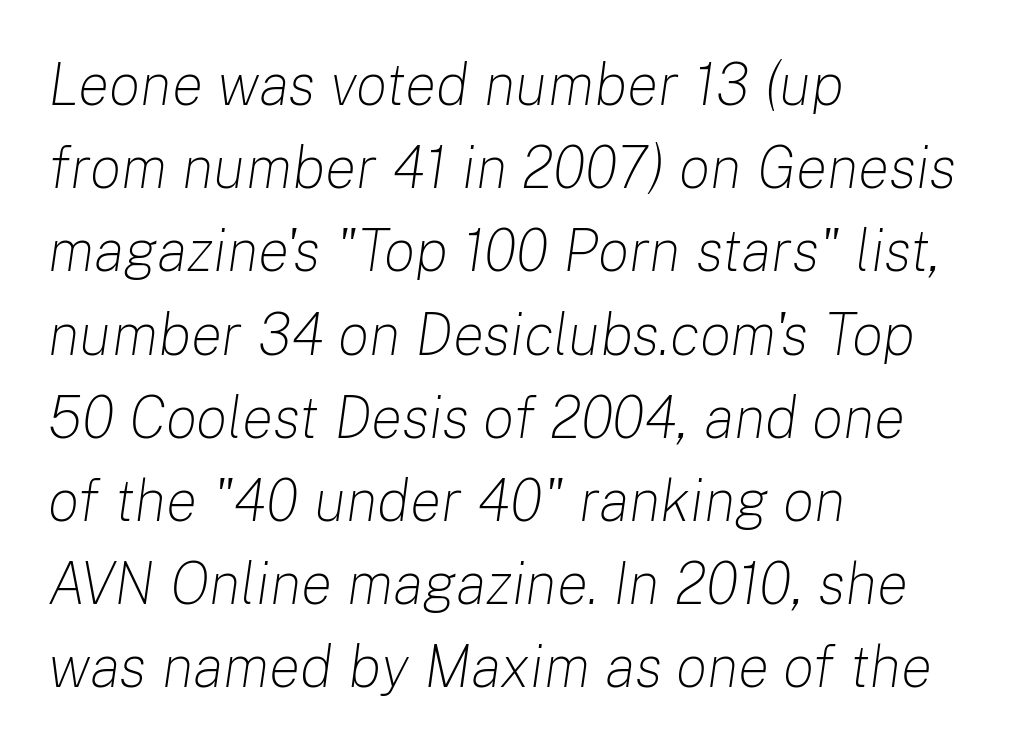
The image shows 59 px light type, italic (leaning right); set left-aligned, normal line spacing (1.41x), normal letter spacing, not underlined; low stroke contrast and a medium x-height.
